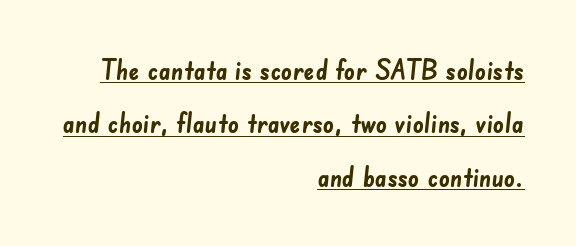
{"bold": "yes", "underline": "yes", "align": "right", "line_spacing": "loose", "line_spacing_ratio": 1.98, "letter_spacing": "normal", "letter_spacing_em": 0.0, "glyph_px": 27}
